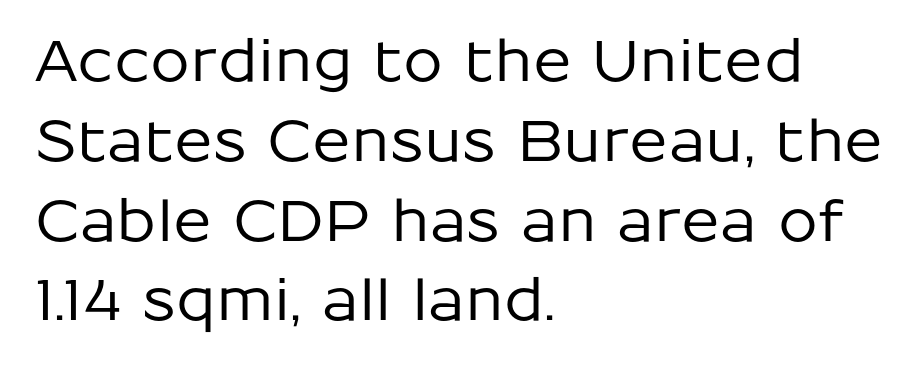
Q: Is the text italic (slanted)? A: No, it is upright.
Q: Is the typeface a serif or a sans-serif typeface? A: Sans-serif.
Q: Is the text underlined? A: No.
Q: How is the paragraph aligned? A: Left-aligned.
Q: Is the spacing between letters normal or unusually wide? A: Normal.
Q: Is the spacing between lines tight, normal or loose? A: Normal.
Q: Width (condensed, normal, or wide)? A: Normal.
Q: Stroke contrast? A: Low.
Q: x-height? A: Medium.
Q: Monospaced? A: No.
